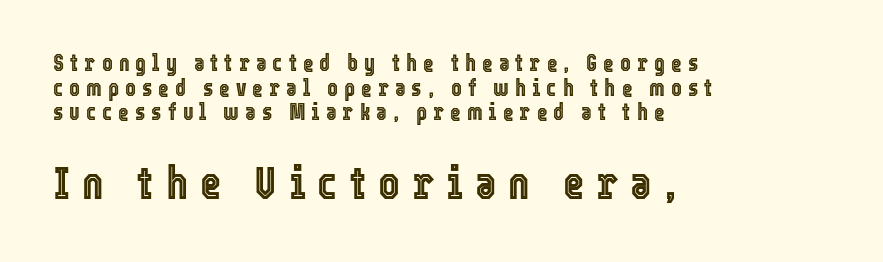
{"italic": "no", "width": "condensed", "x_height": "medium", "monospaced": "no", "underline": "no", "align": "left", "line_spacing": "tight", "line_spacing_ratio": 1.07, "letter_spacing": "wide", "letter_spacing_em": 0.26, "larger_block": "second", "size_ratio": 2.0, "glyph_px": 46}
